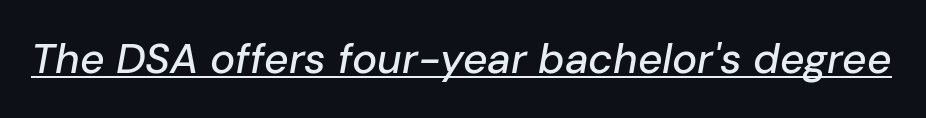
Q: Is the text italic (slanted)? A: Yes, it leans right by about 10 degrees.
Q: Is the text underlined? A: Yes.
Q: Is the spacing between letters normal or unusually wide? A: Normal.
Q: Width (condensed, normal, or wide)? A: Normal.
Q: Stroke contrast? A: Low.
Q: x-height? A: Medium.
Q: Monospaced? A: No.
